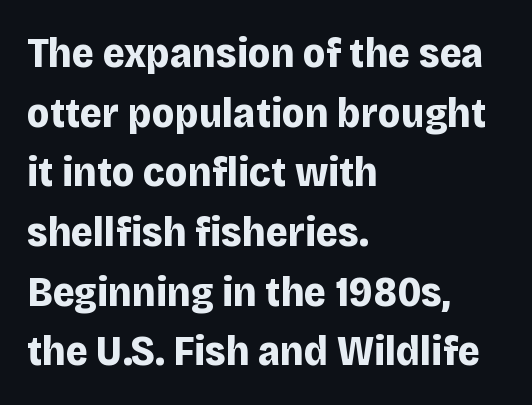
The image shows 42 px bold sans-serif type, upright; set left-aligned, normal line spacing (1.42x), normal letter spacing, not underlined; low stroke contrast and a large x-height.
